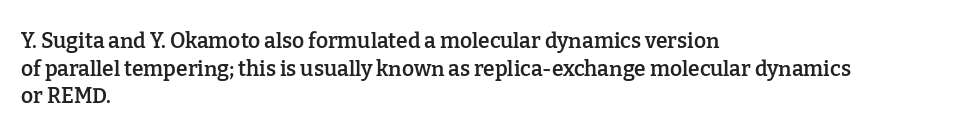
These words are printed semibold, heavier than regular yet not bold. Does the lettering tilt? It doesn't — this is upright. The area under the type is left untouched. Alignment: flush left.
